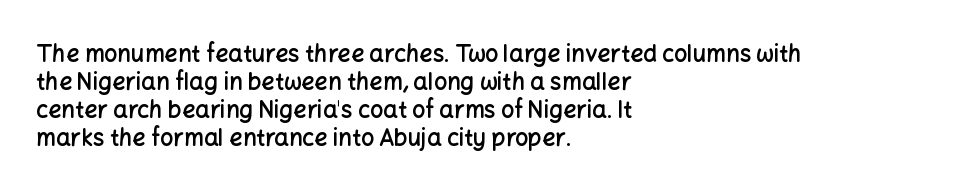
Alignment: flush left. Short note: letters normally spaced. The space directly below the letters is spotless. It's the straight-up-and-down kind of type. Stroke thickness is moderately raised; the sample reads as semibold.
